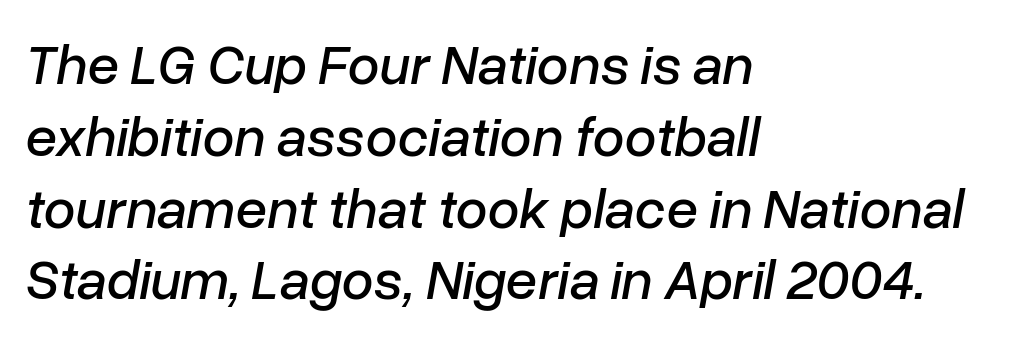
The image shows 57 px text type, italic (leaning right); set left-aligned, normal line spacing (1.26x), normal letter spacing, not underlined; low stroke contrast and a medium x-height.
